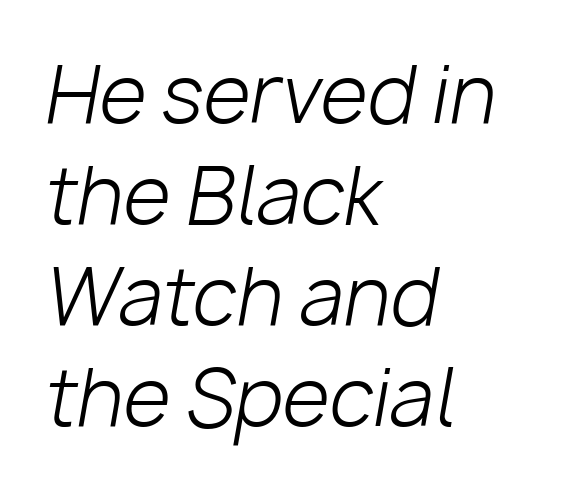
The image shows 77 px light type, italic (leaning right); set left-aligned, normal line spacing (1.31x), normal letter spacing, not underlined; low stroke contrast and a medium x-height.
